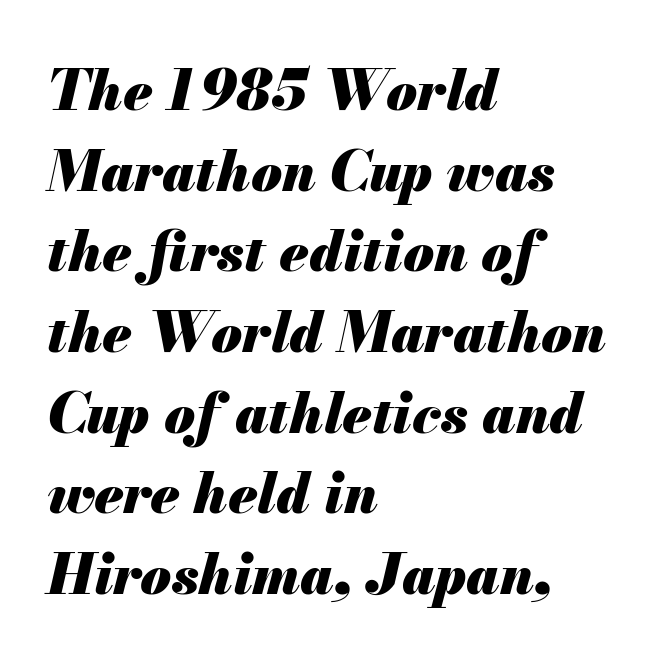
{"italic": "yes", "lean": "right", "slant_degrees": 13, "bold": "yes", "weight": "heavy", "width": "normal", "stroke_contrast": "medium", "x_height": "small", "monospaced": "no", "underline": "no", "align": "left", "line_spacing": "normal", "line_spacing_ratio": 1.44, "letter_spacing": "normal", "letter_spacing_em": 0.0, "glyph_px": 56}
